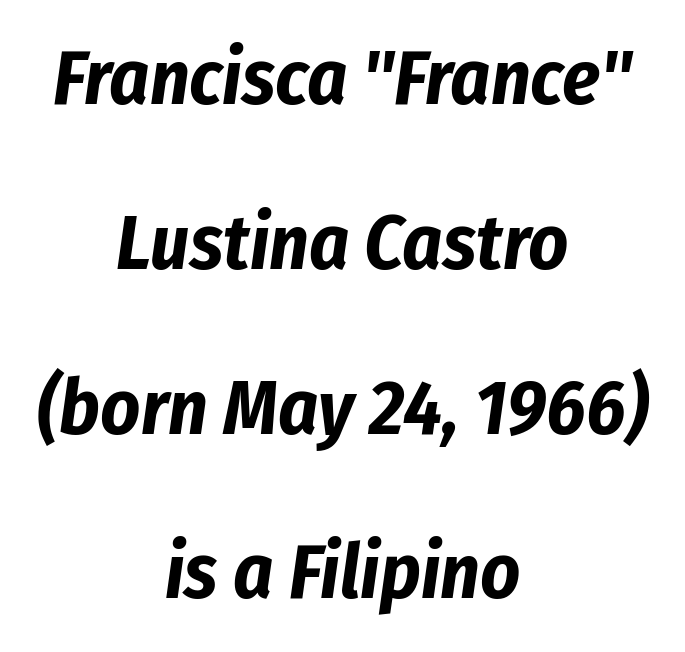
Is this a fixed-width face? No — the glyphs have proportional, varying widths. The leading is generous, giving the passage an open texture. The tracking reads as untouched default to a designer's eye. The rendering applies a slant to the glyphs. Heft: maximum for text — a bold.
